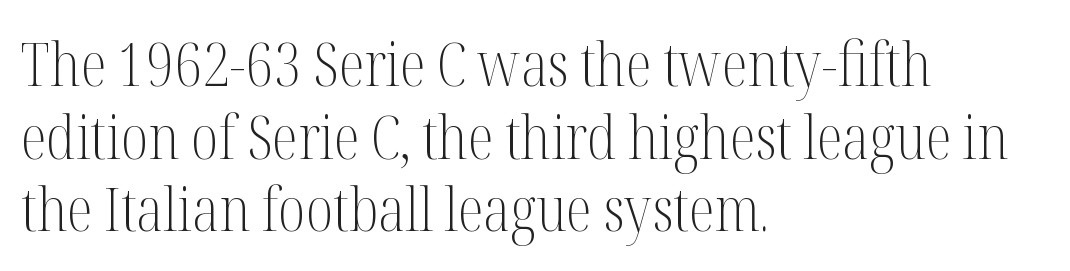
{"serif": "yes", "italic": "no", "bold": "no", "weight": "light", "width": "condensed", "stroke_contrast": "medium", "x_height": "medium", "monospaced": "no", "underline": "no", "align": "left", "line_spacing_ratio": 1.21, "letter_spacing": "normal", "letter_spacing_em": 0.0, "glyph_px": 60}
